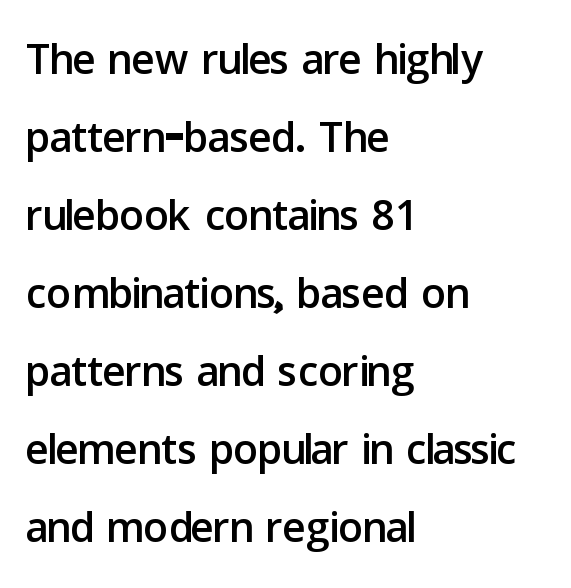
{"serif": "no", "italic": "no", "width": "normal", "stroke_contrast": "low", "x_height": "medium", "monospaced": "no", "underline": "no", "align": "left", "line_spacing": "normal", "line_spacing_ratio": 1.28, "letter_spacing": "normal", "letter_spacing_em": 0.0, "glyph_px": 61}
